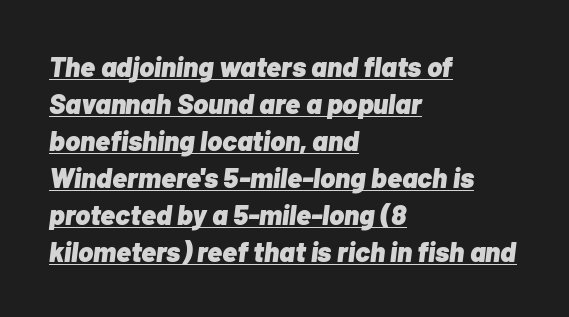
{"italic": "yes", "lean": "right", "slant_degrees": 7, "bold": "yes", "weight": "heavy", "width": "normal", "stroke_contrast": "low", "x_height": "medium", "monospaced": "no", "underline": "yes", "align": "left", "line_spacing": "normal", "line_spacing_ratio": 1.32, "letter_spacing": "normal", "letter_spacing_em": 0.0, "glyph_px": 28}
